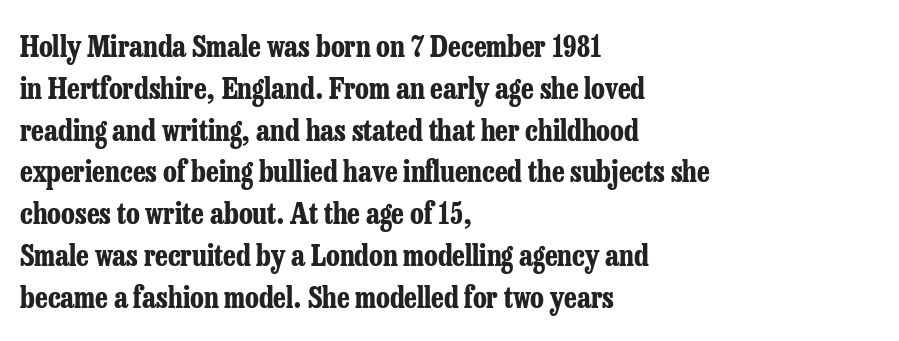
Q: Is the text bold? A: Yes.
Q: Is the text italic (slanted)? A: No, it is upright.
Q: Is the typeface a serif or a sans-serif typeface? A: Serif.
Q: Is the text underlined? A: No.
Q: How is the paragraph aligned? A: Left-aligned.
Q: Is the spacing between letters normal or unusually wide? A: Normal.
Q: Is the spacing between lines tight, normal or loose? A: Normal.
Q: Width (condensed, normal, or wide)? A: Condensed.
Q: Stroke contrast? A: Low.
Q: x-height? A: Medium.
Q: Monospaced? A: No.
